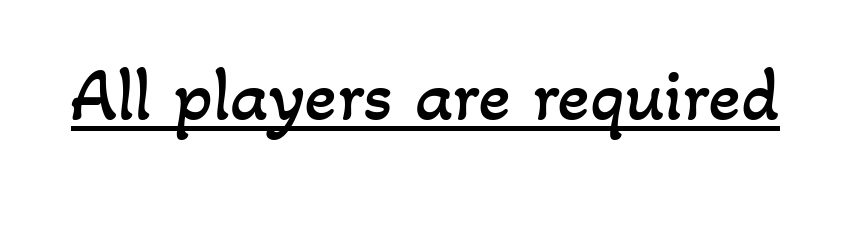
The image shows 76 px regular-weight type; set normal letter spacing, underlined; low stroke contrast and a small x-height.
